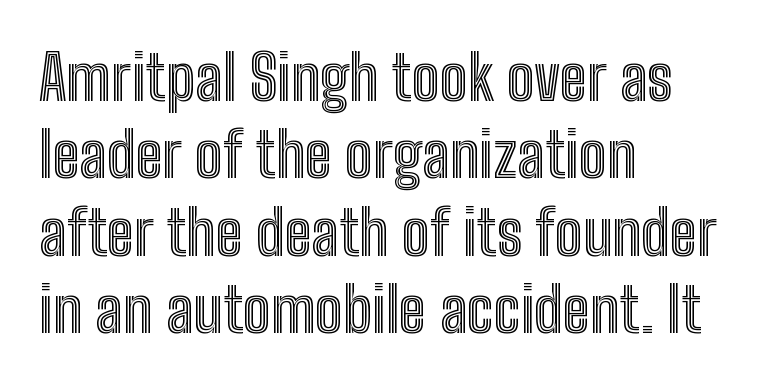
The image shows 62 px condensed type, upright; set left-aligned, normal line spacing (1.25x), normal letter spacing, not underlined; a medium x-height.
